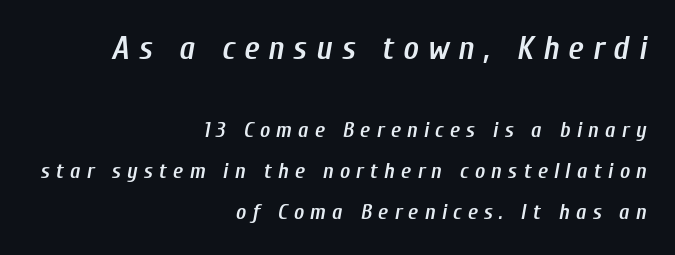
Q: Is the text bold? A: Semi-bold.
Q: Is the text italic (slanted)? A: Yes, it leans right by about 10 degrees.
Q: Is the text underlined? A: No.
Q: How is the paragraph aligned? A: Right-aligned.
Q: Is the spacing between letters normal or unusually wide? A: Unusually wide.
Q: Which block of text is set in a larger size, the first (top) or the second (bottom)? A: The first (top) one.
Q: Width (condensed, normal, or wide)? A: Condensed.
Q: Stroke contrast? A: Low.
Q: x-height? A: Medium.
Q: Monospaced? A: No.
